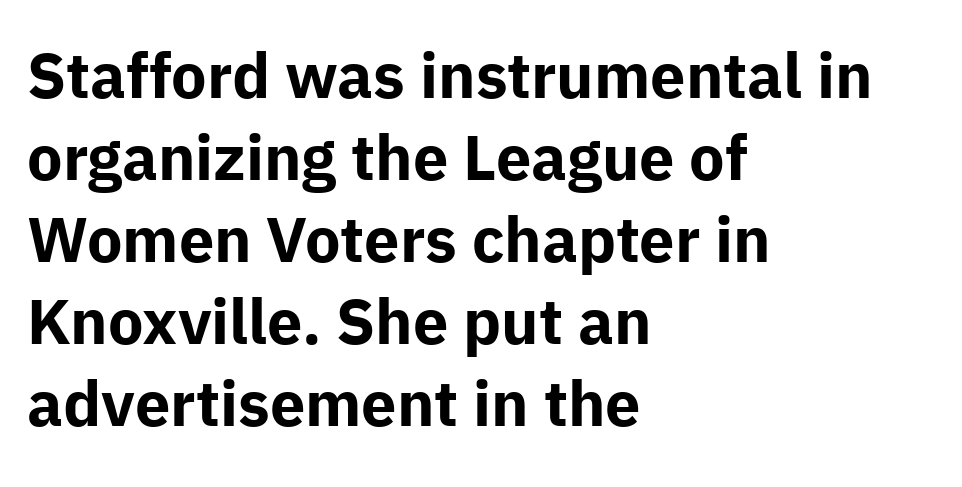
{"serif": "no", "italic": "no", "bold": "yes", "weight": "bold", "width": "normal", "stroke_contrast": "low", "x_height": "medium", "monospaced": "no", "underline": "no", "align": "left", "line_spacing": "normal", "line_spacing_ratio": 1.3, "letter_spacing": "normal", "letter_spacing_em": 0.0, "glyph_px": 63}
